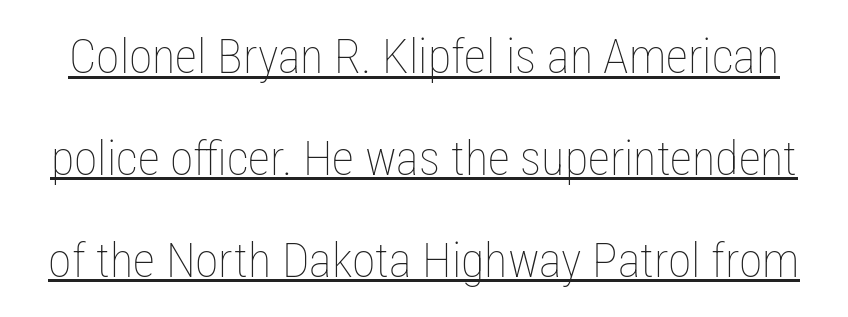
{"italic": "no", "bold": "no", "weight": "thin", "width": "condensed", "stroke_contrast": "low", "x_height": "medium", "monospaced": "no", "underline": "yes", "line_spacing": "loose", "line_spacing_ratio": 2.12, "letter_spacing": "normal", "letter_spacing_em": 0.0, "glyph_px": 48}
